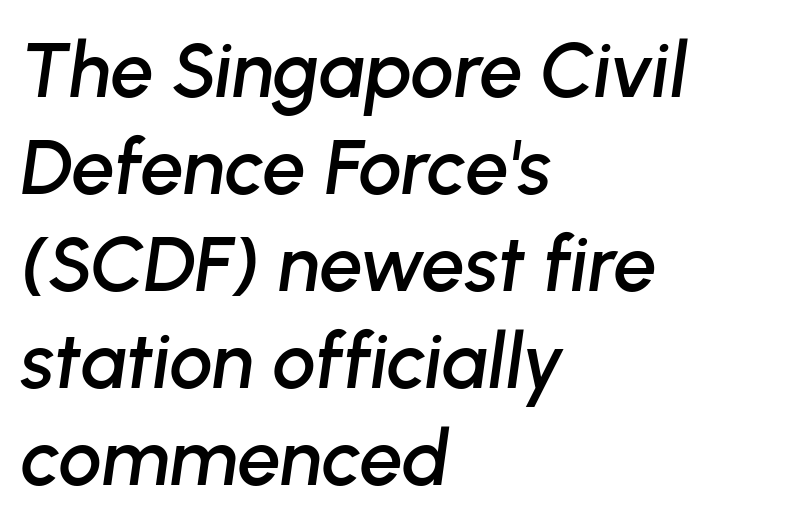
Characters are canted at an angle relative to the baseline's perpendicular. Letter spacing: default. Note the varied advance widths — an 'i' is clearly narrower than an 'm'. The paragraph shown leans on its left margin. Rule under the text: the space is simply empty.
